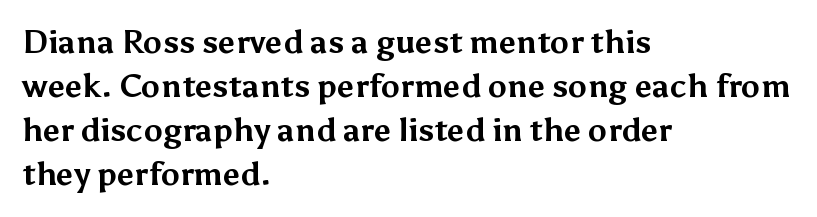
{"serif": "no", "italic": "no", "bold": "yes", "weight": "bold", "width": "normal", "stroke_contrast": "medium", "x_height": "medium", "monospaced": "no", "underline": "no", "align": "left", "line_spacing": "normal", "line_spacing_ratio": 1.38, "letter_spacing": "normal", "letter_spacing_em": 0.0, "glyph_px": 32}
